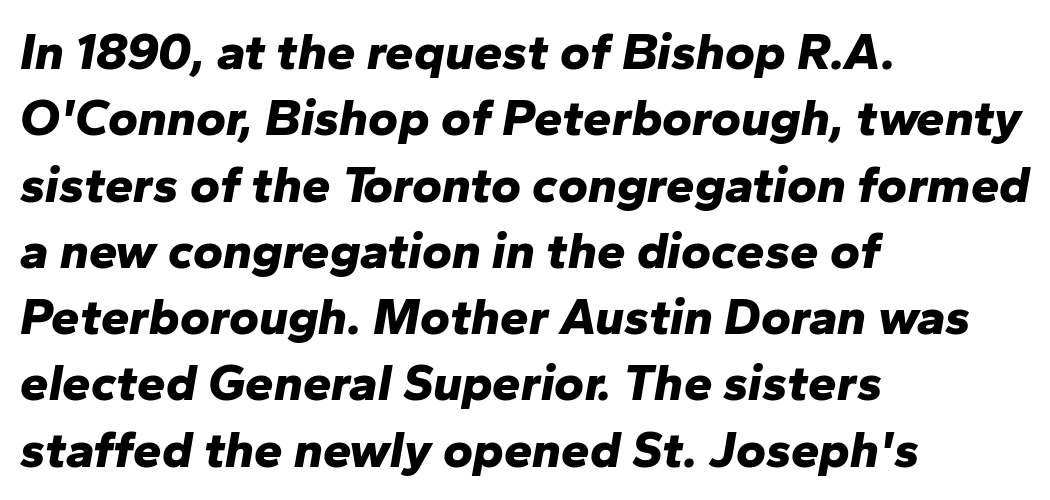
Q: Is the text bold? A: Yes.
Q: Is the text italic (slanted)? A: Yes, it leans right by about 10 degrees.
Q: Is the text underlined? A: No.
Q: How is the paragraph aligned? A: Left-aligned.
Q: Is the spacing between letters normal or unusually wide? A: Normal.
Q: Is the spacing between lines tight, normal or loose? A: Normal.
Q: Width (condensed, normal, or wide)? A: Normal.
Q: Stroke contrast? A: Low.
Q: x-height? A: Medium.
Q: Monospaced? A: No.
